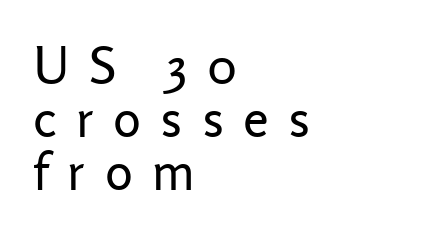
Unmarked baselines from the first word to the last. A typesetter would call this proportional, since set widths differ per character. Every stem runs plumb, perpendicular to the baseline. The type family on display is of the sans-serif kind. Stroke thickness stays within the range of a standard reading face or lighter.
